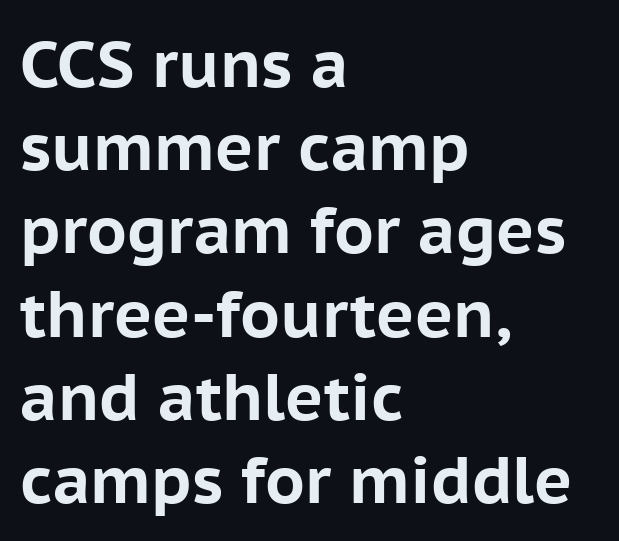
{"serif": "no", "italic": "no", "bold": "yes", "weight": "bold", "width": "normal", "stroke_contrast": "low", "x_height": "medium", "monospaced": "no", "underline": "no", "align": "left", "line_spacing": "normal", "line_spacing_ratio": 1.28, "letter_spacing": "normal", "letter_spacing_em": 0.0, "glyph_px": 65}
